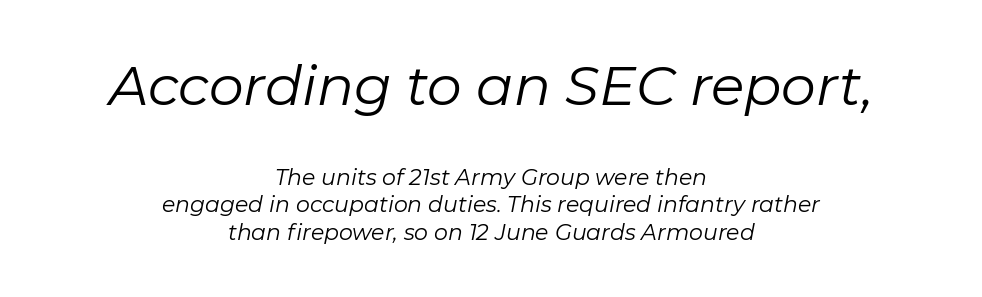
{"italic": "yes", "lean": "right", "slant_degrees": 11, "bold": "no", "weight": "regular", "width": "normal", "stroke_contrast": "low", "x_height": "medium", "monospaced": "no", "underline": "no", "align": "center", "line_spacing_ratio": 1.24, "letter_spacing": "normal", "letter_spacing_em": 0.0, "larger_block": "first", "size_ratio": 2.5, "glyph_px": 55}
